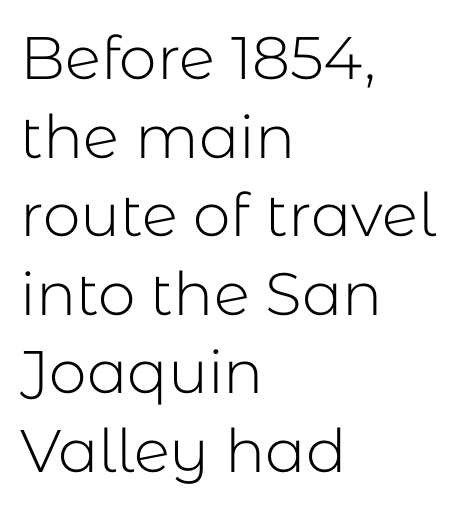
The rendering uses natural spacing where letterforms have individual widths. The strip under each line holds only bare page. Vertical spacing — default. Compared with typical body copy, the letter spacing here is the same. Visually the block forms a straight wall on the left and a jagged coastline on the right.
